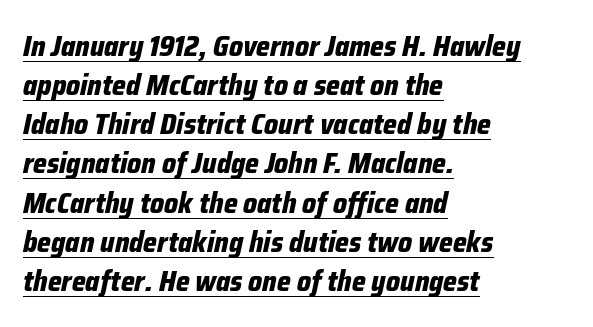
Visually the block forms a straight wall on the left and a jagged coastline on the right. Stroke thickness is high; the sample reads as a true bold. Notice how the stems are inclined rather than vertical — that's the hallmark of italics. Looks like regular typesetting: each glyph gets only the width it needs.
